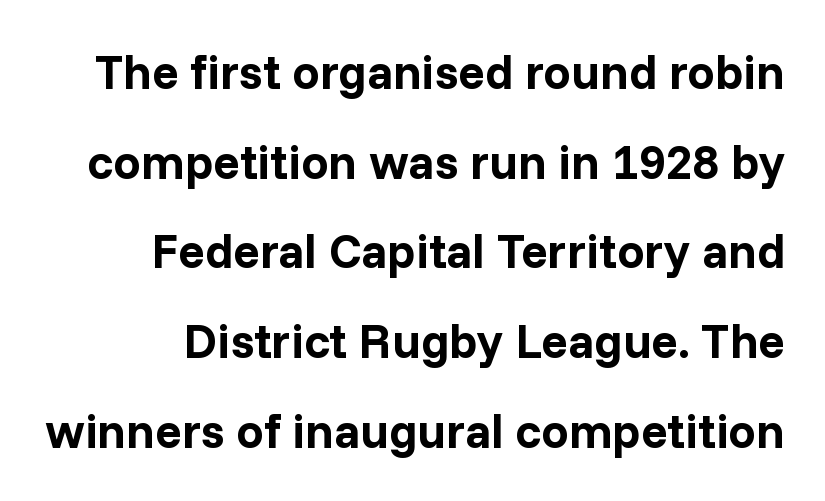
{"serif": "no", "italic": "no", "bold": "yes", "weight": "bold", "width": "normal", "stroke_contrast": "low", "x_height": "medium", "monospaced": "no", "underline": "no", "line_spacing_ratio": 1.83, "letter_spacing": "normal", "letter_spacing_em": 0.0, "glyph_px": 49}
